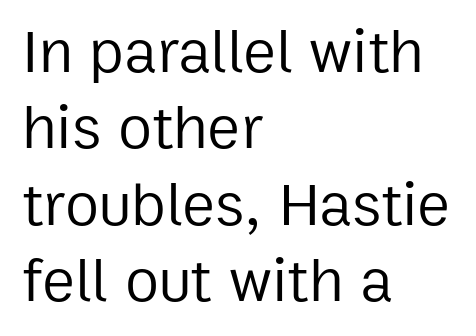
Leftover space on each line is placed entirely after the last word. The passage shown is typed in a proportional face where columns would drift. Rule under the text: the space is simply empty. This is roman type, the default non-slanted kind. The rendering keeps characters at their native spacing.
